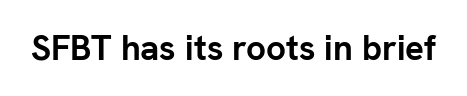
The image shows 35 px semibold sans-serif type, upright; set normal letter spacing, not underlined; low stroke contrast and a medium x-height.
